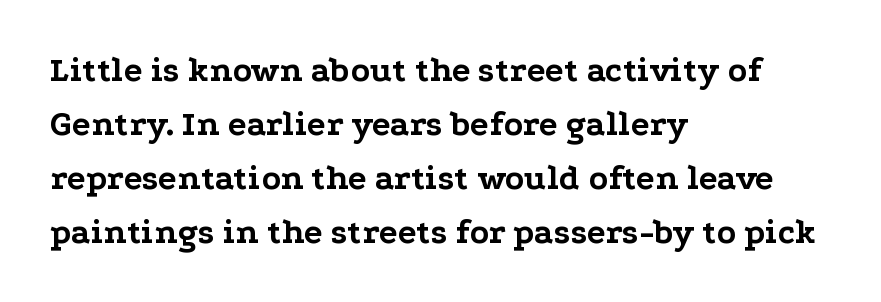
{"serif": "yes", "italic": "no", "bold": "yes", "weight": "bold", "width": "wide", "stroke_contrast": "low", "x_height": "medium", "monospaced": "no", "underline": "no", "align": "left", "line_spacing": "normal", "line_spacing_ratio": 1.54, "letter_spacing": "normal", "letter_spacing_em": 0.0, "glyph_px": 35}
